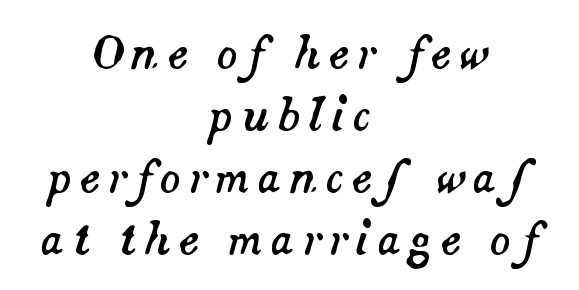
The image shows 43 px text type, italic (leaning right); set centered, normal line spacing (1.44x), not underlined; medium stroke contrast and a small x-height.
